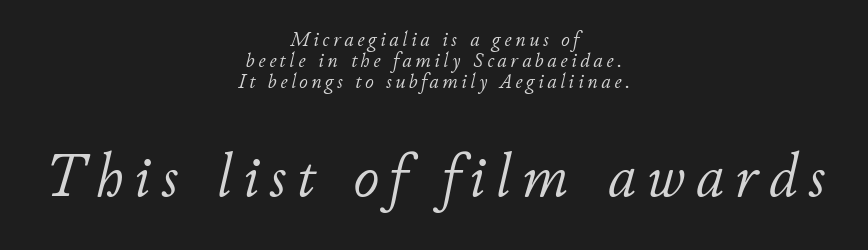
The image shows 63 px light type, italic (leaning right); set centered, tight line spacing (1.01x), not underlined; the second (bottom) block is 3.0x larger; low stroke contrast and a small x-height.
